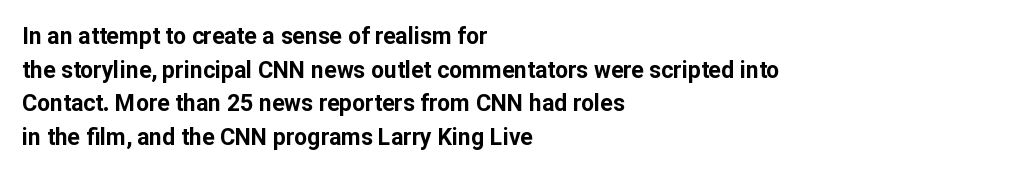
The image shows 23 px bold type, upright; set left-aligned, normal line spacing (1.46x), normal letter spacing, not underlined.
